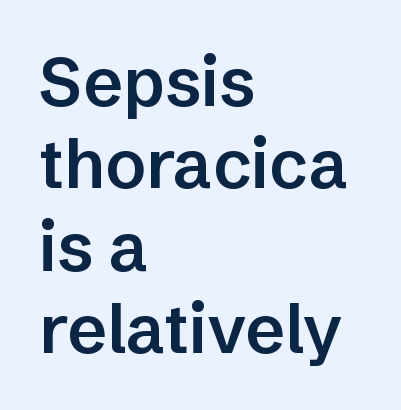
The image shows 68 px semibold sans-serif type, upright; set left-aligned, line spacing 1.21x, normal letter spacing, not underlined; low stroke contrast and a medium x-height.
